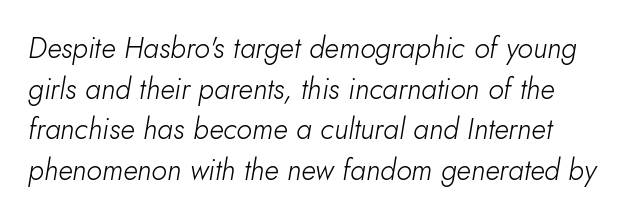
Q: Is the text bold? A: No.
Q: Is the text italic (slanted)? A: Yes, it leans right by about 10 degrees.
Q: Is the text underlined? A: No.
Q: Is the spacing between letters normal or unusually wide? A: Normal.
Q: Is the spacing between lines tight, normal or loose? A: Normal.
Q: Width (condensed, normal, or wide)? A: Normal.
Q: Stroke contrast? A: Low.
Q: x-height? A: Small.
Q: Monospaced? A: No.
